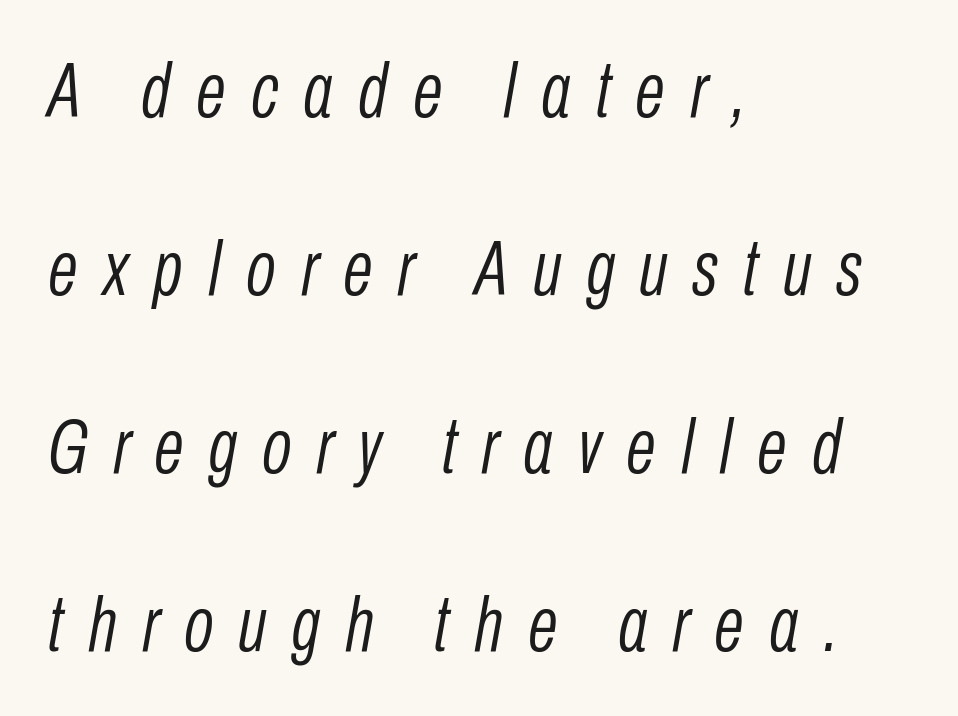
The image shows 78 px light, condensed type, italic (leaning right); set left-aligned, loose line spacing (2.28x), unusually wide letter spacing (+0.32 em), not underlined; low stroke contrast and a medium x-height.
